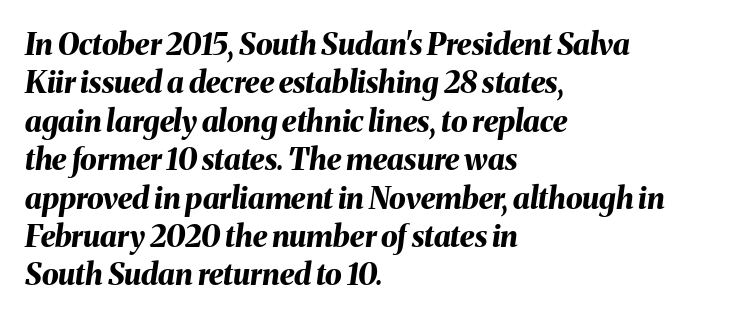
The image shows 30 px bold type, italic (leaning right); set left-aligned, normal line spacing (1.28x), normal letter spacing, not underlined; medium stroke contrast and a medium x-height.
